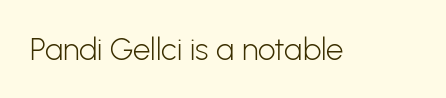
{"serif": "no", "italic": "no", "bold": "no", "weight": "light", "width": "normal", "stroke_contrast": "low", "x_height": "medium", "monospaced": "no", "underline": "no", "letter_spacing": "normal", "letter_spacing_em": 0.0, "glyph_px": 31}
